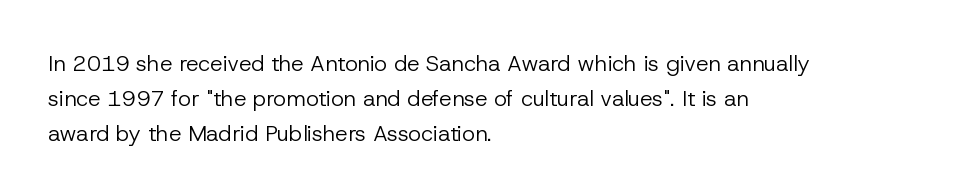
{"italic": "no", "bold": "no", "underline": "no", "align": "left", "line_spacing": "normal", "line_spacing_ratio": 1.59, "letter_spacing": "normal", "letter_spacing_em": 0.0, "glyph_px": 22}
